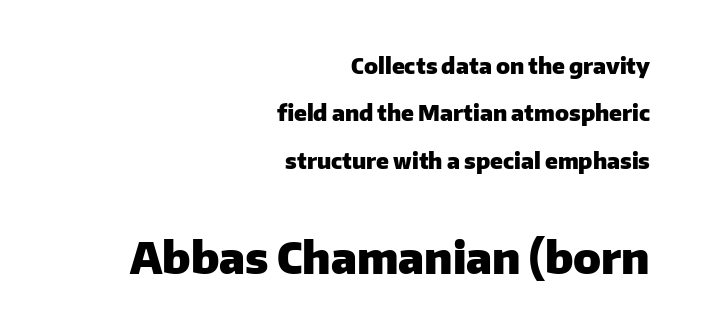
Q: Is the text bold? A: Yes.
Q: Is the text italic (slanted)? A: No, it is upright.
Q: Is the typeface a serif or a sans-serif typeface? A: Sans-serif.
Q: Is the text underlined? A: No.
Q: How is the paragraph aligned? A: Right-aligned.
Q: Is the spacing between letters normal or unusually wide? A: Normal.
Q: Is the spacing between lines tight, normal or loose? A: Loose.
Q: Which block of text is set in a larger size, the first (top) or the second (bottom)? A: The second (bottom) one.
Q: Width (condensed, normal, or wide)? A: Normal.
Q: Stroke contrast? A: Low.
Q: x-height? A: Medium.
Q: Monospaced? A: No.
